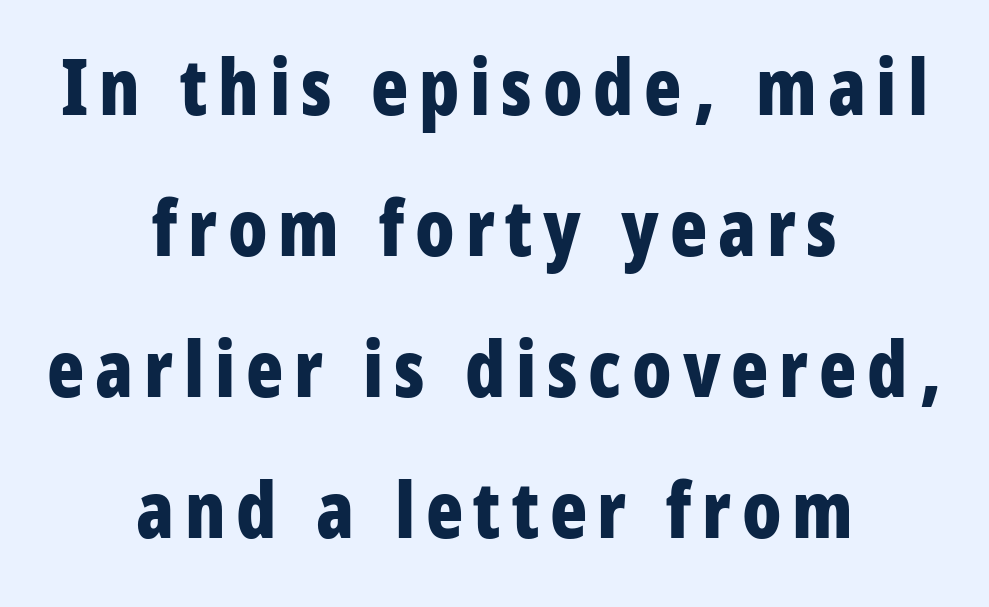
The image shows 77 px bold, condensed sans-serif type, upright; set centered, line spacing 1.83x, not underlined; low stroke contrast and a large x-height.
